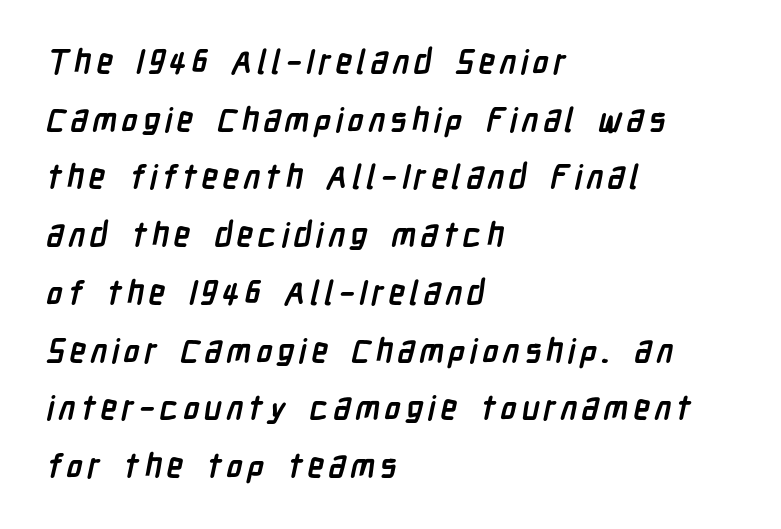
Visually the block forms a straight wall on the left and a jagged coastline on the right. Descenders hang freely into open space. Typesetter's note: full bold, strokes at maximum text heaviness. You could not count columns in this text — the font is proportionally spaced.
